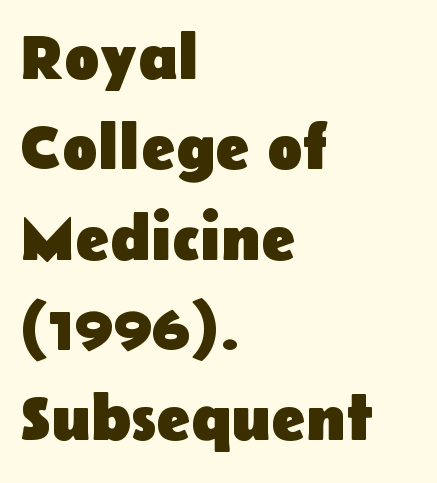
Is the type bold? Yes — the strokes are clearly thick and heavy. The specimen omits any rule beneath the text block's lines. Nope, not italic — everything's standing straight. Look at the tracking — it's just the regular setting, nothing added. A typesetter would call this proportional, since set widths differ per character. Casual observation: everything's shoved over to the left.
